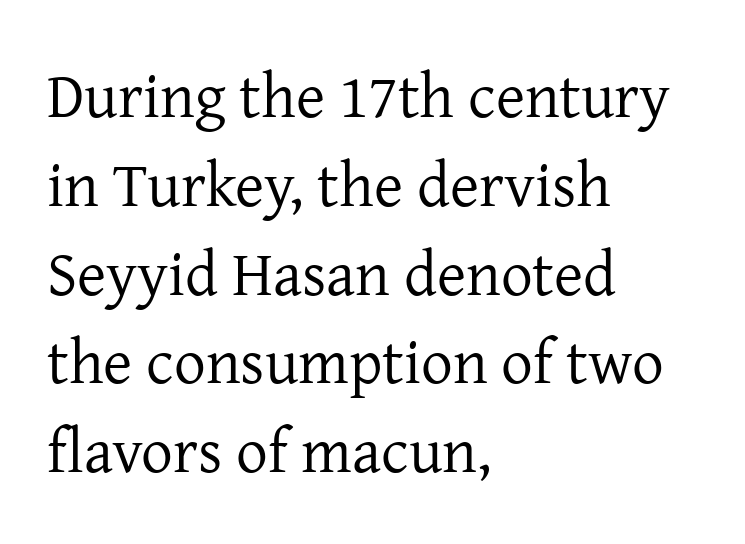
{"serif": "yes", "italic": "no", "bold": "no", "weight": "regular", "width": "normal", "stroke_contrast": "low", "x_height": "medium", "monospaced": "no", "underline": "no", "align": "left", "line_spacing": "normal", "line_spacing_ratio": 1.41, "letter_spacing": "normal", "letter_spacing_em": 0.0, "glyph_px": 63}
